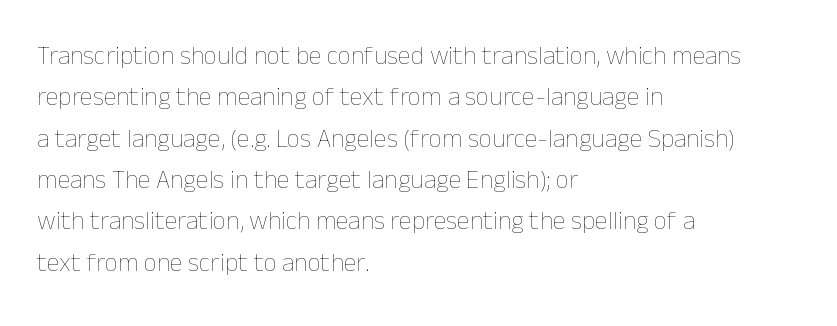
Q: Is the text bold? A: No.
Q: Is the text italic (slanted)? A: No, it is upright.
Q: Is the text underlined? A: No.
Q: How is the paragraph aligned? A: Left-aligned.
Q: Is the spacing between letters normal or unusually wide? A: Normal.
Q: Is the spacing between lines tight, normal or loose? A: Normal.
